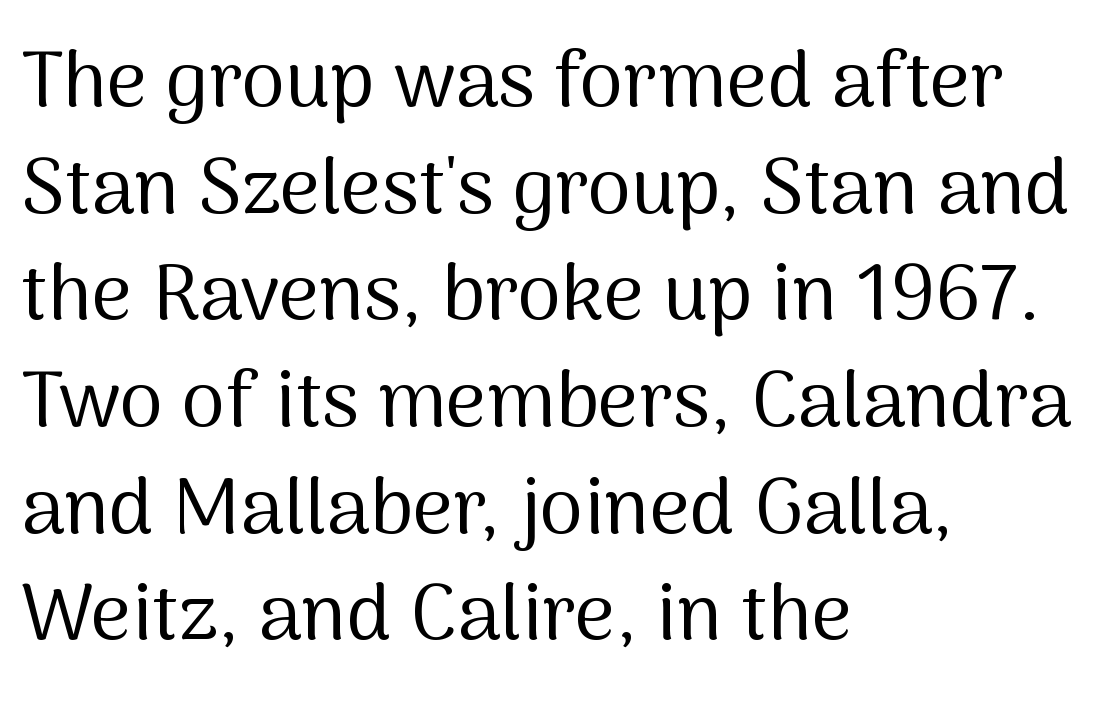
{"serif": "no", "italic": "no", "bold": "no", "weight": "regular", "width": "normal", "stroke_contrast": "medium", "x_height": "medium", "monospaced": "no", "underline": "no", "align": "left", "line_spacing": "normal", "line_spacing_ratio": 1.35, "letter_spacing": "normal", "letter_spacing_em": 0.0, "glyph_px": 79}
